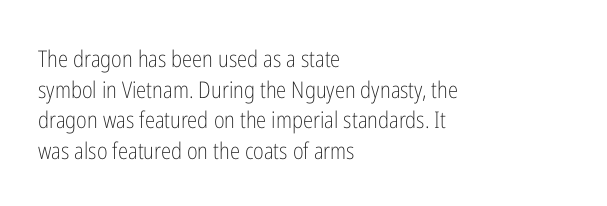
{"italic": "no", "bold": "no", "underline": "no", "align": "left", "line_spacing": "normal", "line_spacing_ratio": 1.33, "letter_spacing": "normal", "letter_spacing_em": 0.0, "glyph_px": 23}
